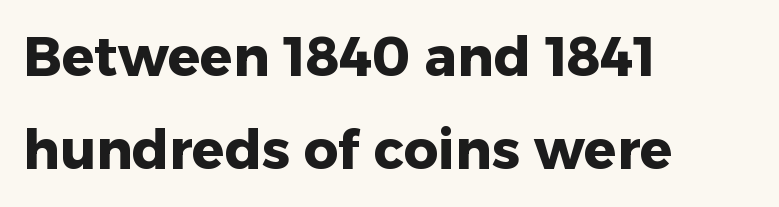
{"serif": "no", "italic": "no", "bold": "yes", "weight": "heavy", "width": "normal", "stroke_contrast": "low", "x_height": "medium", "monospaced": "no", "underline": "no", "align": "left", "line_spacing_ratio": 1.73, "letter_spacing": "normal", "letter_spacing_em": 0.0, "glyph_px": 54}
